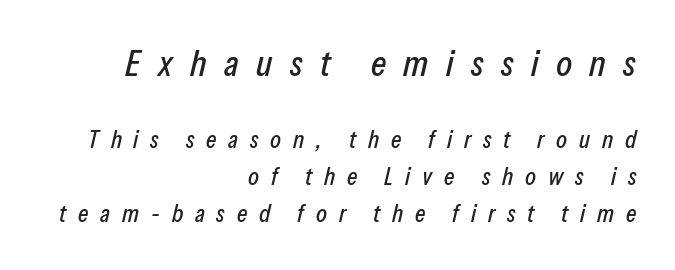
Q: Is the text italic (slanted)? A: Yes, it leans right by about 13 degrees.
Q: Is the text underlined? A: No.
Q: How is the paragraph aligned? A: Right-aligned.
Q: Is the spacing between letters normal or unusually wide? A: Unusually wide.
Q: Is the spacing between lines tight, normal or loose? A: Normal.
Q: Which block of text is set in a larger size, the first (top) or the second (bottom)? A: The first (top) one.
Q: Width (condensed, normal, or wide)? A: Condensed.
Q: Stroke contrast? A: Low.
Q: x-height? A: Medium.
Q: Monospaced? A: No.
